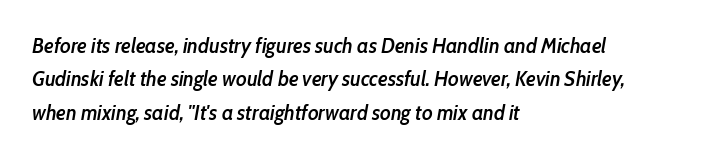
{"italic": "yes", "lean": "right", "slant_degrees": 10, "bold": "semi", "underline": "no", "align": "left", "line_spacing": "normal", "line_spacing_ratio": 1.59, "letter_spacing": "normal", "letter_spacing_em": 0.0, "glyph_px": 21}
